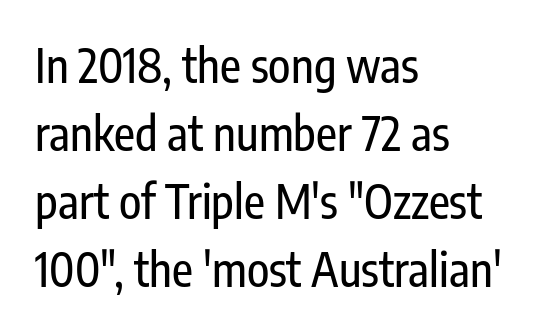
The image shows 46 px condensed sans-serif type, upright; set left-aligned, normal line spacing (1.48x), normal letter spacing, not underlined; low stroke contrast and a medium x-height.
